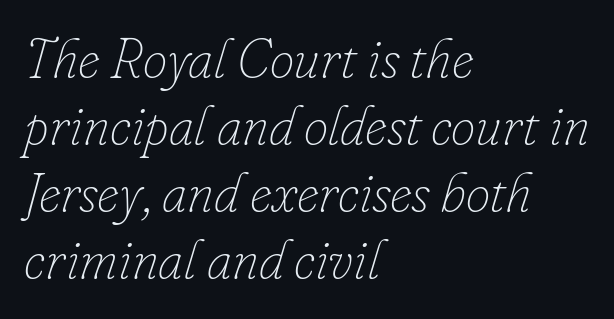
{"italic": "yes", "lean": "right", "slant_degrees": 16, "bold": "no", "weight": "thin", "width": "normal", "stroke_contrast": "low", "x_height": "small", "monospaced": "no", "underline": "no", "align": "left", "line_spacing_ratio": 1.22, "letter_spacing": "normal", "letter_spacing_em": 0.0, "glyph_px": 55}
